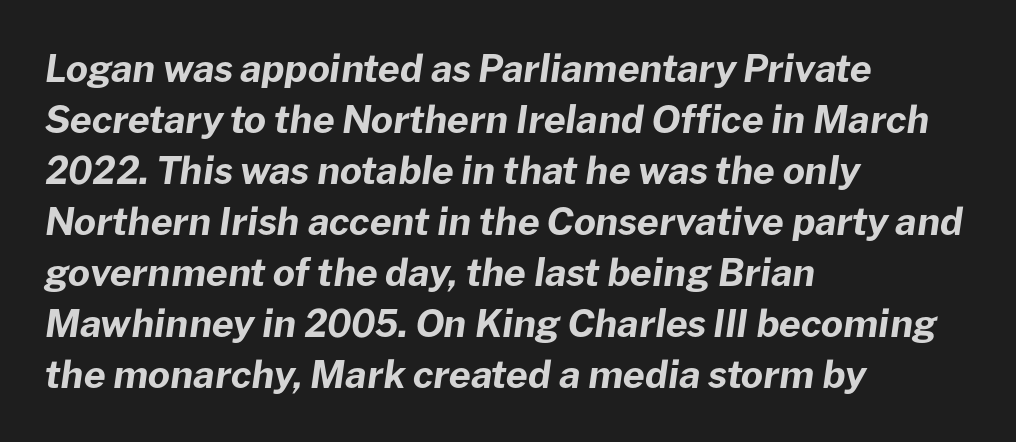
The image shows 38 px bold type, italic (leaning right); set left-aligned, normal line spacing (1.34x), normal letter spacing, not underlined; low stroke contrast and a medium x-height.
